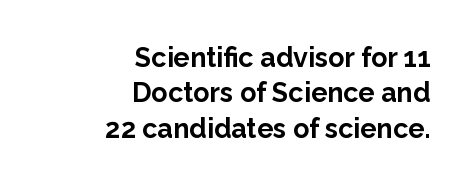
{"italic": "no", "bold": "yes", "underline": "no", "align": "right", "line_spacing": "normal", "line_spacing_ratio": 1.31, "letter_spacing": "normal", "letter_spacing_em": 0.0, "glyph_px": 27}
